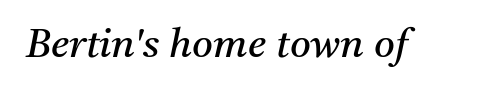
Q: Is the text bold? A: No.
Q: Is the text italic (slanted)? A: Yes, it leans right by about 11 degrees.
Q: Is the typeface a serif or a sans-serif typeface? A: Serif.
Q: Is the text underlined? A: No.
Q: Is the spacing between letters normal or unusually wide? A: Normal.
Q: Width (condensed, normal, or wide)? A: Normal.
Q: Stroke contrast? A: Medium.
Q: x-height? A: Medium.
Q: Monospaced? A: No.
